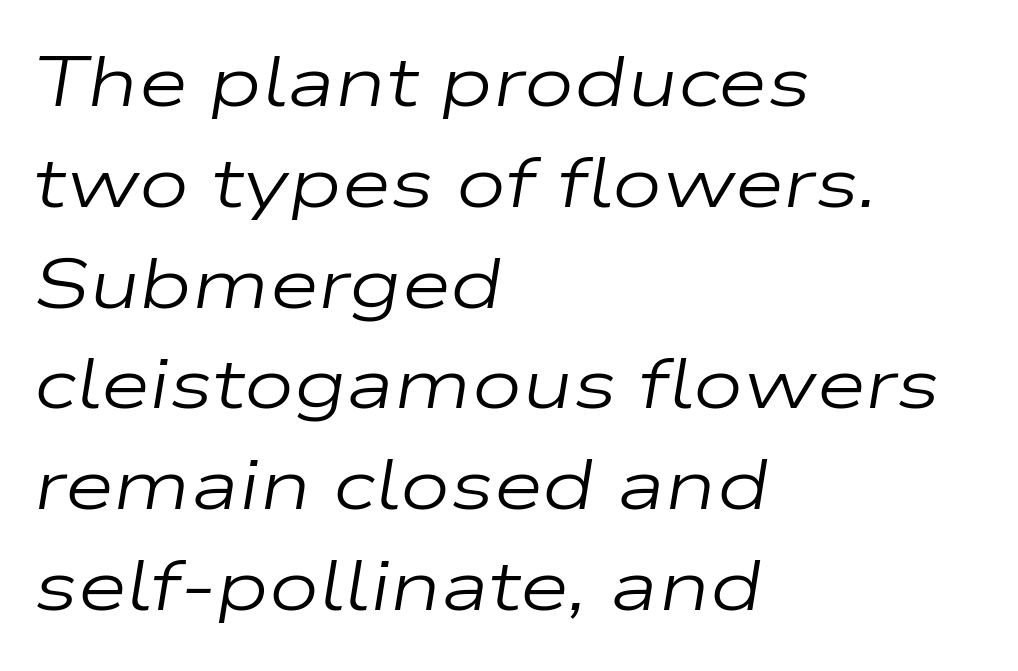
The image shows 71 px regular-weight, wide type, italic (leaning right); set left-aligned, normal line spacing (1.42x), normal letter spacing, not underlined; low stroke contrast and a medium x-height.
